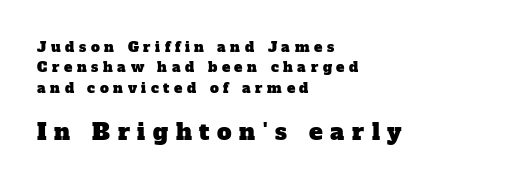
The image shows 23 px text type; set left-aligned, normal line spacing (1.45x), unusually wide letter spacing (+0.33 em), not underlined; the second (bottom) block is 1.64x larger.
